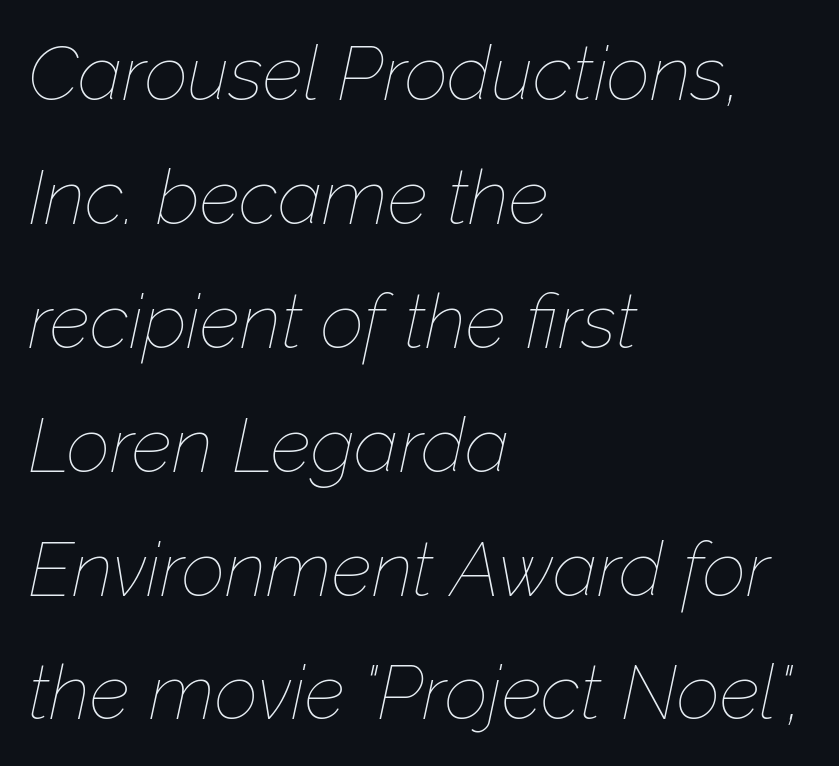
Q: Is the text bold? A: No.
Q: Is the text italic (slanted)? A: Yes, it leans right by about 12 degrees.
Q: Is the text underlined? A: No.
Q: How is the paragraph aligned? A: Left-aligned.
Q: Is the spacing between letters normal or unusually wide? A: Normal.
Q: Is the spacing between lines tight, normal or loose? A: Normal.
Q: Width (condensed, normal, or wide)? A: Normal.
Q: Stroke contrast? A: Low.
Q: x-height? A: Medium.
Q: Monospaced? A: No.
